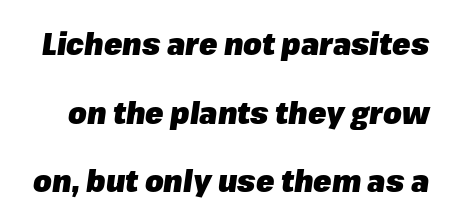
The image shows 30 px heavy type, italic (leaning right); set loose line spacing (2.29x), normal letter spacing, not underlined; low stroke contrast and a medium x-height.
